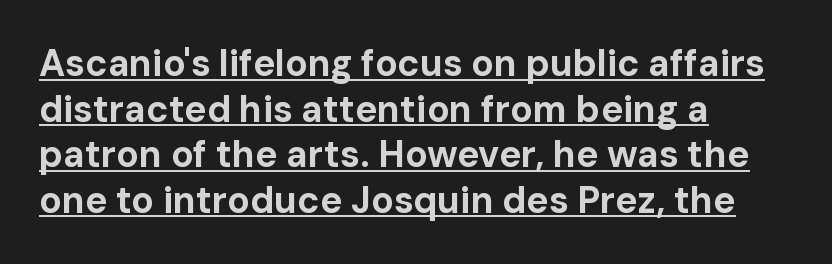
The image shows 37 px bold sans-serif type, upright; set left-aligned, line spacing 1.23x, normal letter spacing, underlined; low stroke contrast and a medium x-height.
